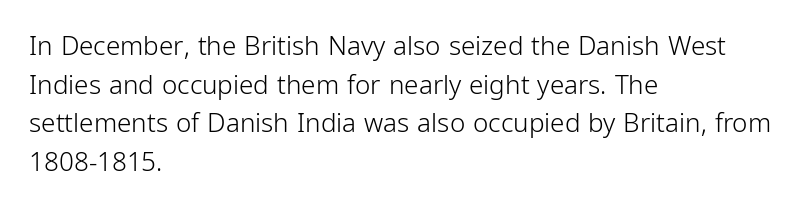
{"italic": "no", "bold": "no", "underline": "no", "align": "left", "line_spacing": "normal", "line_spacing_ratio": 1.49, "letter_spacing": "normal", "letter_spacing_em": 0.0, "glyph_px": 26}
